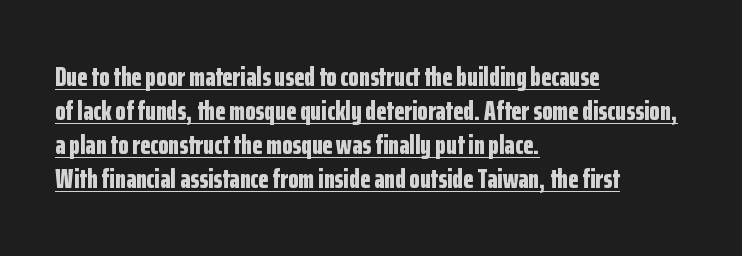
The face used here has the dense, thick strokes of a bold. These lines sit exactly where default settings would place them. Unlike italic type, these characters show no tilt at all. The typesetter has applied underlining to the passage shown. Nobody touched the tracking dial on this one.
